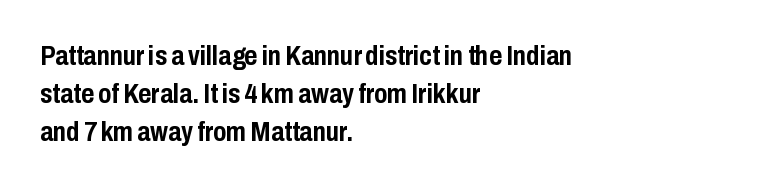
{"serif": "no", "italic": "no", "bold": "yes", "weight": "semibold", "width": "condensed", "stroke_contrast": "low", "x_height": "medium", "monospaced": "no", "underline": "no", "align": "left", "line_spacing": "normal", "line_spacing_ratio": 1.36, "letter_spacing": "normal", "letter_spacing_em": 0.0, "glyph_px": 28}
